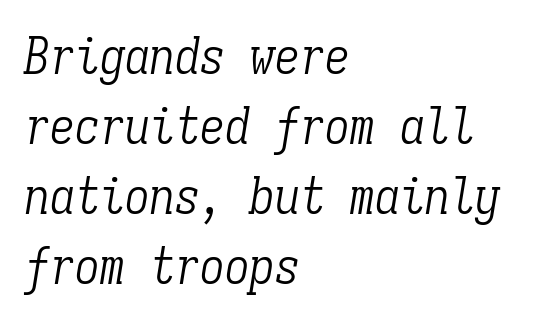
The image shows 50 px light, condensed serif type, italic (leaning right), monospaced; set left-aligned, normal line spacing (1.4x), normal letter spacing, not underlined; low stroke contrast and a medium x-height.
